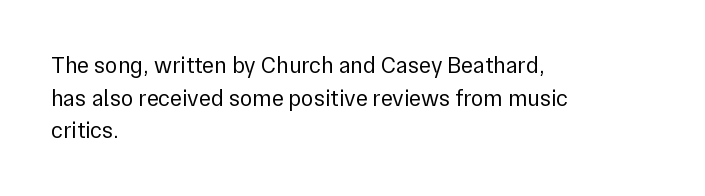
{"italic": "no", "bold": "no", "underline": "no", "align": "left", "line_spacing": "normal", "line_spacing_ratio": 1.42, "letter_spacing": "normal", "letter_spacing_em": 0.0, "glyph_px": 23}
